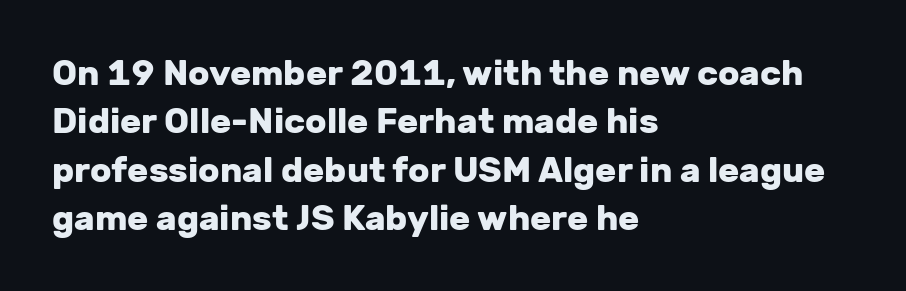
The image shows 35 px heavy sans-serif type, upright; set left-aligned, normal line spacing (1.38x), normal letter spacing, not underlined; low stroke contrast and a medium x-height.
